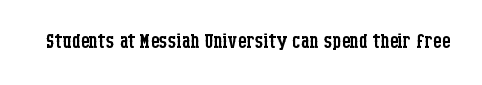
Q: Is the text bold? A: No.
Q: Is the text italic (slanted)? A: No, it is upright.
Q: Is the text underlined? A: No.
Q: Is the spacing between letters normal or unusually wide? A: Normal.
